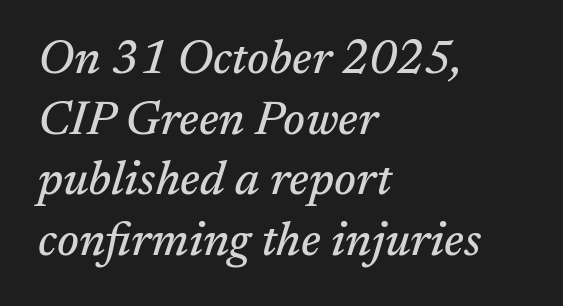
The image shows 47 px serif type, italic (leaning right); set left-aligned, normal line spacing (1.29x), normal letter spacing, not underlined; medium stroke contrast and a medium x-height.
